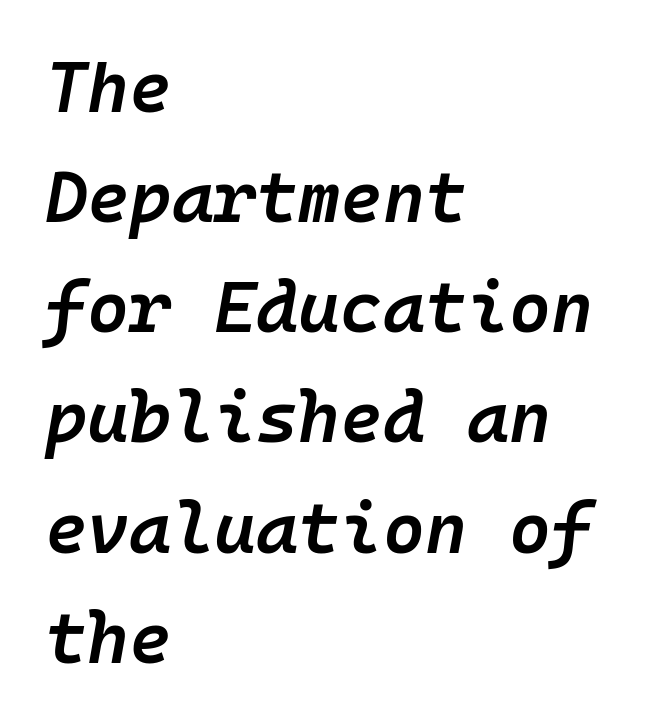
The letters march in equal steps, a hallmark of fixed-pitch type. The font's italic variant was chosen for this text. No extra tracking has been applied to these lines. Each new line begins a customary step beneath the previous one. One-word summary of the alignment: left. Weight check: semibold — heavier than regular, not quite bold.
